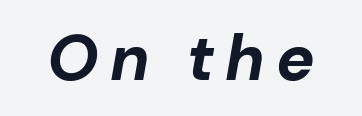
Q: Is the text bold? A: Yes.
Q: Is the text italic (slanted)? A: Yes, it leans right by about 10 degrees.
Q: Is the text underlined? A: No.
Q: Width (condensed, normal, or wide)? A: Normal.
Q: Stroke contrast? A: Low.
Q: x-height? A: Medium.
Q: Monospaced? A: No.
